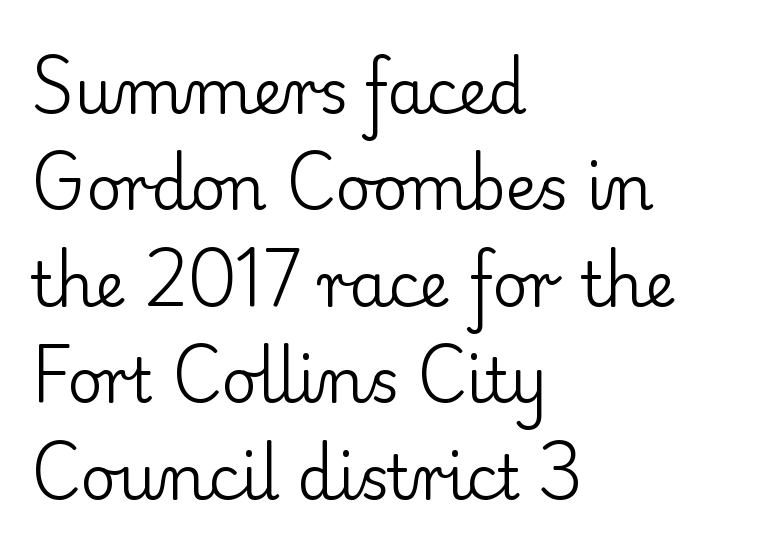
{"serif": "yes", "italic": "no", "bold": "no", "weight": "regular", "width": "normal", "stroke_contrast": "low", "x_height": "small", "monospaced": "no", "underline": "no", "align": "left", "line_spacing": "normal", "line_spacing_ratio": 1.58, "letter_spacing": "normal", "letter_spacing_em": 0.0, "glyph_px": 61}
